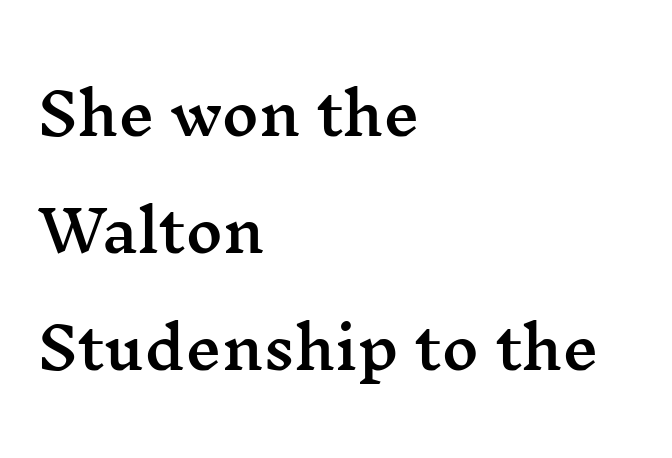
The image shows 57 px wide serif type, upright; set left-aligned, loose line spacing (2.05x), normal letter spacing, not underlined; medium stroke contrast and a medium x-height.
